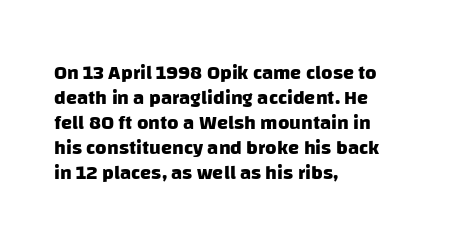
The passage is arranged the way most books set body copy — flush left. Just letters on the line, the space beneath them empty. The letters sit at their default tracking, neither squeezed nor spread. Regular leading. Emphasis by weight is at full strength: bold.
